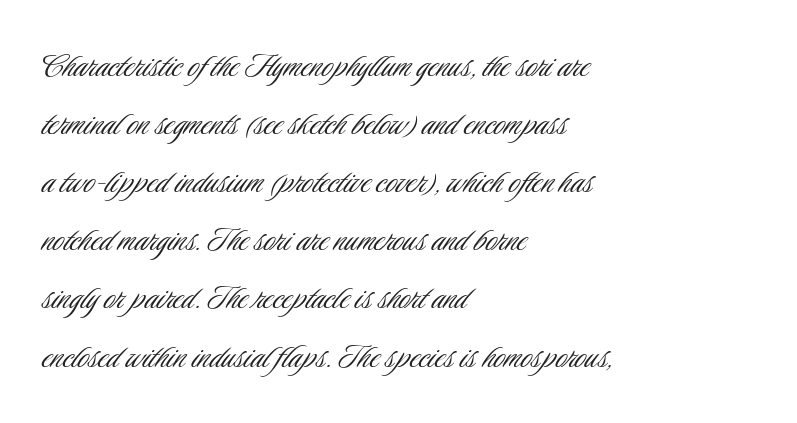
Q: Is the text bold? A: No.
Q: Is the text italic (slanted)? A: Yes.
Q: Is the typeface a serif or a sans-serif typeface? A: Sans-serif.
Q: Is the text underlined? A: No.
Q: How is the paragraph aligned? A: Left-aligned.
Q: Is the spacing between letters normal or unusually wide? A: Normal.
Q: Is the spacing between lines tight, normal or loose? A: Normal.
Q: Width (condensed, normal, or wide)? A: Condensed.
Q: Stroke contrast? A: Low.
Q: x-height? A: Small.
Q: Monospaced? A: No.
